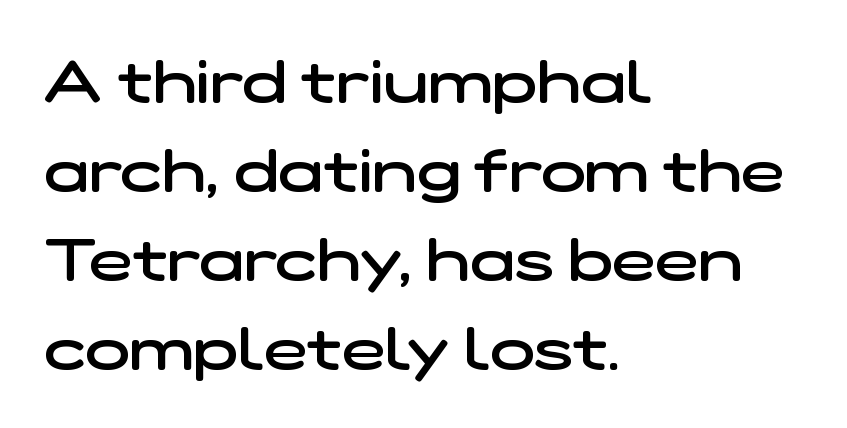
Q: Is the text bold? A: Semi-bold.
Q: Is the typeface a serif or a sans-serif typeface? A: Sans-serif.
Q: Is the text underlined? A: No.
Q: How is the paragraph aligned? A: Left-aligned.
Q: Is the spacing between letters normal or unusually wide? A: Normal.
Q: Is the spacing between lines tight, normal or loose? A: Normal.
Q: Width (condensed, normal, or wide)? A: Wide.
Q: Stroke contrast? A: Low.
Q: x-height? A: Medium.
Q: Monospaced? A: No.
